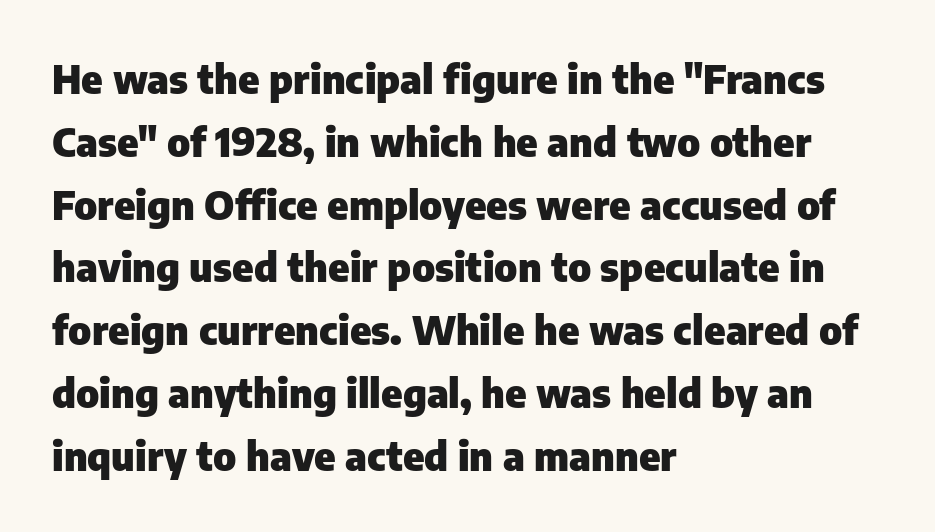
The image shows 40 px heavy sans-serif type, upright; set left-aligned, normal line spacing (1.57x), normal letter spacing, not underlined; low stroke contrast and a medium x-height.
